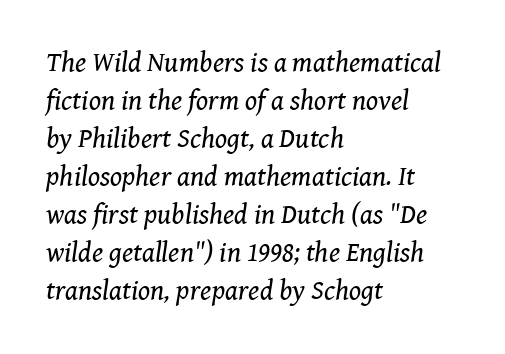
The image shows 28 px regular-weight serif type, italic (leaning right); set left-aligned, normal line spacing (1.36x), normal letter spacing, not underlined; medium stroke contrast and a medium x-height.
